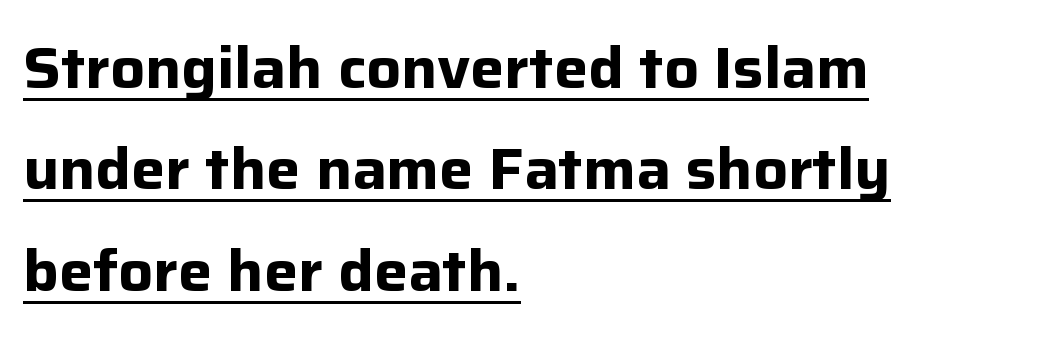
Q: Is the text bold? A: Yes.
Q: Is the text italic (slanted)? A: No, it is upright.
Q: Is the typeface a serif or a sans-serif typeface? A: Sans-serif.
Q: Is the text underlined? A: Yes.
Q: How is the paragraph aligned? A: Left-aligned.
Q: Is the spacing between letters normal or unusually wide? A: Normal.
Q: Width (condensed, normal, or wide)? A: Normal.
Q: Stroke contrast? A: Low.
Q: x-height? A: Medium.
Q: Monospaced? A: No.
